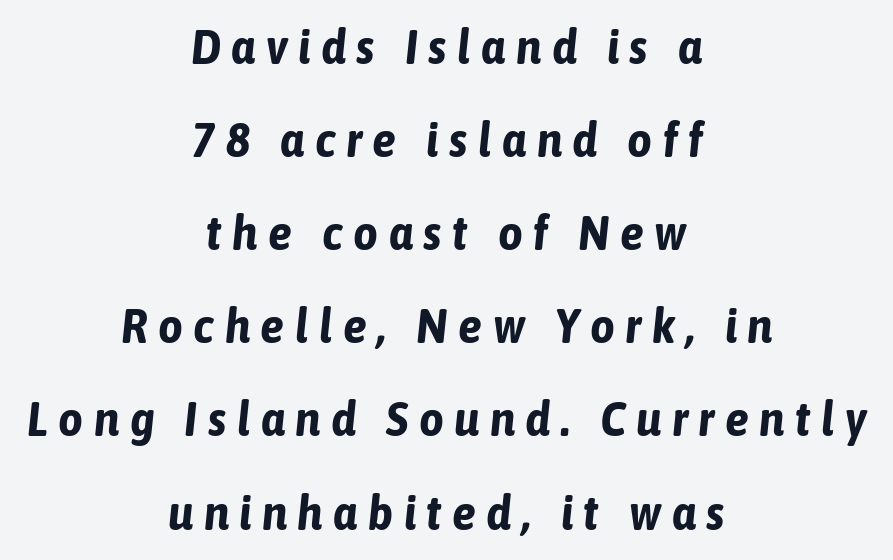
Q: Is the text bold? A: Yes.
Q: Is the text italic (slanted)? A: Yes, it leans right by about 6 degrees.
Q: Is the text underlined? A: No.
Q: How is the paragraph aligned? A: Centered.
Q: Is the spacing between letters normal or unusually wide? A: Unusually wide.
Q: Is the spacing between lines tight, normal or loose? A: Loose.
Q: Width (condensed, normal, or wide)? A: Condensed.
Q: Stroke contrast? A: Low.
Q: x-height? A: Medium.
Q: Monospaced? A: No.
